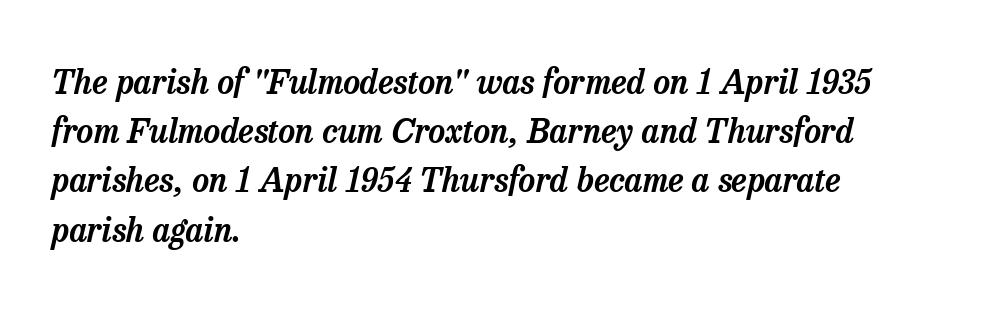
{"serif": "yes", "italic": "yes", "lean": "right", "slant_degrees": 13, "width": "normal", "stroke_contrast": "low", "x_height": "medium", "monospaced": "no", "underline": "no", "align": "left", "line_spacing": "normal", "line_spacing_ratio": 1.49, "letter_spacing": "normal", "letter_spacing_em": 0.0, "glyph_px": 33}
